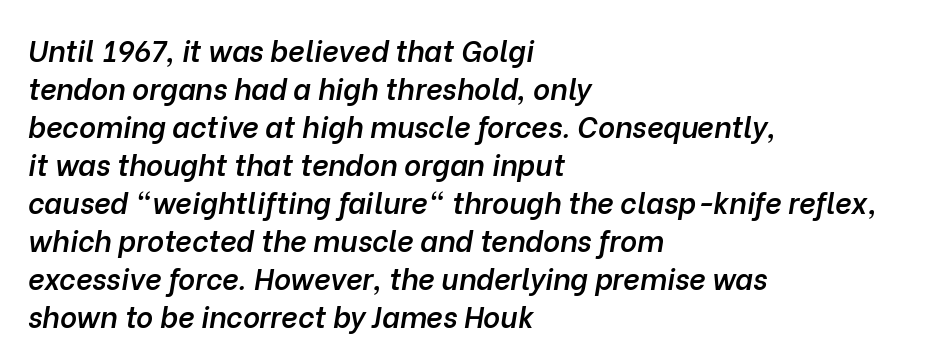
The image shows 29 px semibold type, italic (leaning right); set left-aligned, normal line spacing (1.31x), normal letter spacing, not underlined; low stroke contrast and a medium x-height.
